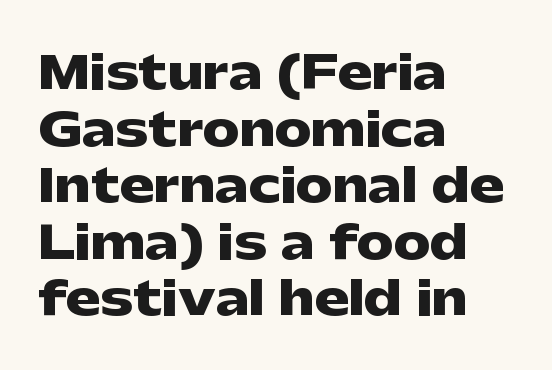
Q: Is the text bold? A: Yes.
Q: Is the text italic (slanted)? A: No, it is upright.
Q: Is the typeface a serif or a sans-serif typeface? A: Sans-serif.
Q: Is the text underlined? A: No.
Q: How is the paragraph aligned? A: Left-aligned.
Q: Is the spacing between letters normal or unusually wide? A: Normal.
Q: Width (condensed, normal, or wide)? A: Wide.
Q: Stroke contrast? A: Low.
Q: x-height? A: Medium.
Q: Monospaced? A: No.
